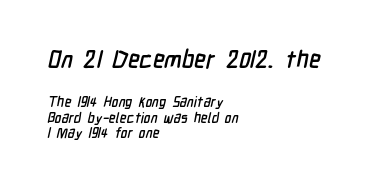
Q: Is the text underlined? A: No.
Q: How is the paragraph aligned? A: Left-aligned.
Q: Is the spacing between letters normal or unusually wide? A: Normal.
Q: Is the spacing between lines tight, normal or loose? A: Tight.
Q: Which block of text is set in a larger size, the first (top) or the second (bottom)? A: The first (top) one.
